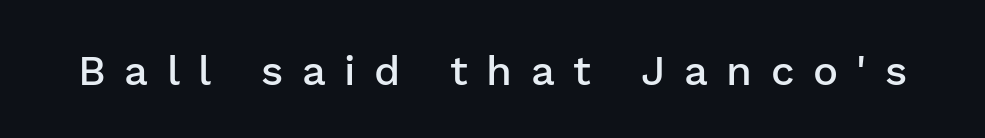
Letters rest on an invisible, unmarked baseline. The letters advance in unequal steps, a hallmark of proportional type. On the weight axis this lands at semibold, roughly 600. Inter-character spacing is expanded well beyond the font's built-in metrics.
